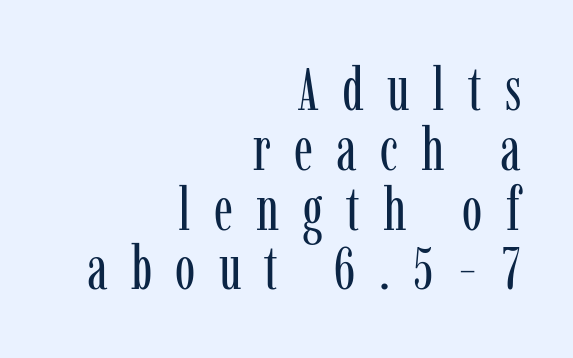
The foot of each line stays bare and open. A typesetter would call this proportional, since set widths differ per character. Serif or sans? Serif — the stroke terminals have little feet. Quick note: not italic, upright. The letterforms sit at book weight or below. Baseline-to-baseline distance is barely more than the letter height.
